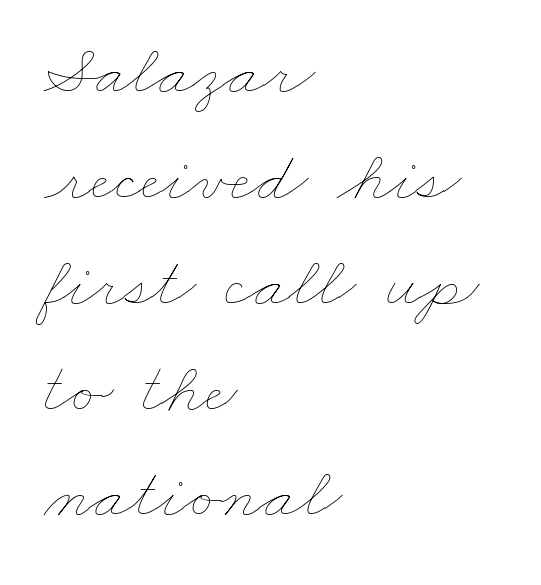
{"bold": "no", "weight": "thin", "width": "wide", "stroke_contrast": "low", "x_height": "small", "monospaced": "no", "underline": "no", "align": "left", "line_spacing": "normal", "line_spacing_ratio": 1.47, "letter_spacing": "normal", "letter_spacing_em": 0.0, "glyph_px": 72}
